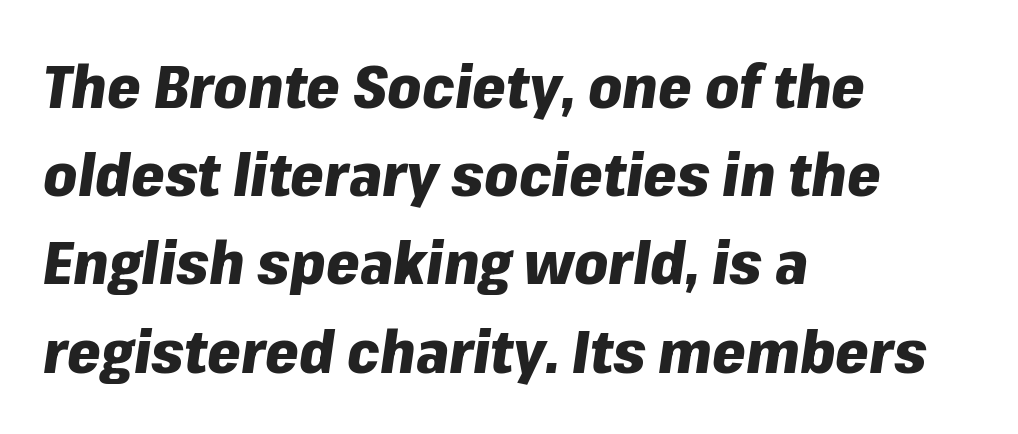
Q: Is the text bold? A: Yes.
Q: Is the text italic (slanted)? A: Yes, it leans right by about 8 degrees.
Q: Is the text underlined? A: No.
Q: How is the paragraph aligned? A: Left-aligned.
Q: Is the spacing between letters normal or unusually wide? A: Normal.
Q: Is the spacing between lines tight, normal or loose? A: Normal.
Q: Width (condensed, normal, or wide)? A: Normal.
Q: Stroke contrast? A: Low.
Q: x-height? A: Medium.
Q: Monospaced? A: No.
